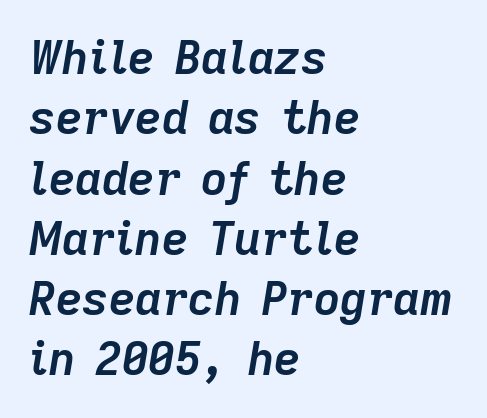
Q: Is the text bold? A: Yes.
Q: Is the text italic (slanted)? A: Yes, it leans right by about 9 degrees.
Q: Is the text underlined? A: No.
Q: How is the paragraph aligned? A: Left-aligned.
Q: Is the spacing between letters normal or unusually wide? A: Normal.
Q: Is the spacing between lines tight, normal or loose? A: Normal.
Q: Width (condensed, normal, or wide)? A: Normal.
Q: Stroke contrast? A: Low.
Q: x-height? A: Medium.
Q: Monospaced? A: No.
